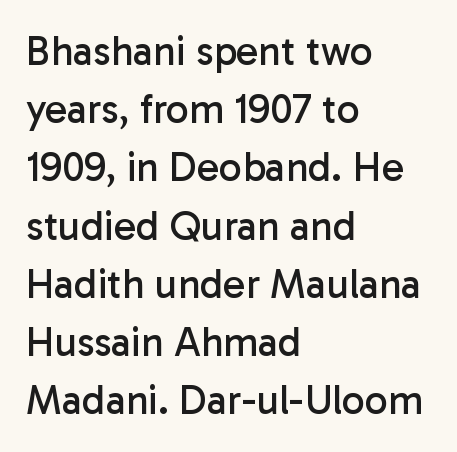
Q: Is the text bold? A: No.
Q: Is the text italic (slanted)? A: No, it is upright.
Q: Is the typeface a serif or a sans-serif typeface? A: Sans-serif.
Q: Is the text underlined? A: No.
Q: How is the paragraph aligned? A: Left-aligned.
Q: Is the spacing between letters normal or unusually wide? A: Normal.
Q: Is the spacing between lines tight, normal or loose? A: Normal.
Q: Width (condensed, normal, or wide)? A: Normal.
Q: Stroke contrast? A: Low.
Q: x-height? A: Medium.
Q: Monospaced? A: No.
